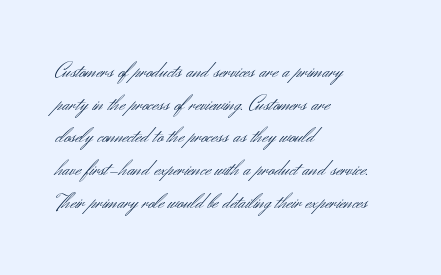
Q: Is the text bold? A: No.
Q: Is the text italic (slanted)? A: Yes.
Q: Is the text underlined? A: No.
Q: How is the paragraph aligned? A: Left-aligned.
Q: Is the spacing between letters normal or unusually wide? A: Normal.
Q: Is the spacing between lines tight, normal or loose? A: Normal.
